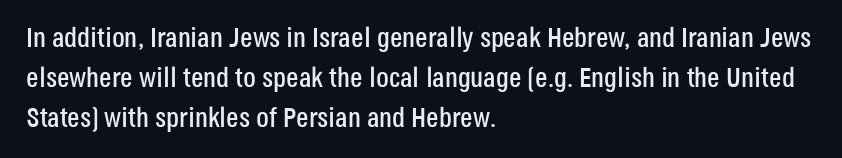
{"serif": "no", "italic": "no", "width": "condensed", "stroke_contrast": "low", "x_height": "large", "monospaced": "no", "underline": "no", "align": "left", "line_spacing": "normal", "line_spacing_ratio": 1.42, "letter_spacing": "normal", "letter_spacing_em": 0.0, "glyph_px": 28}
